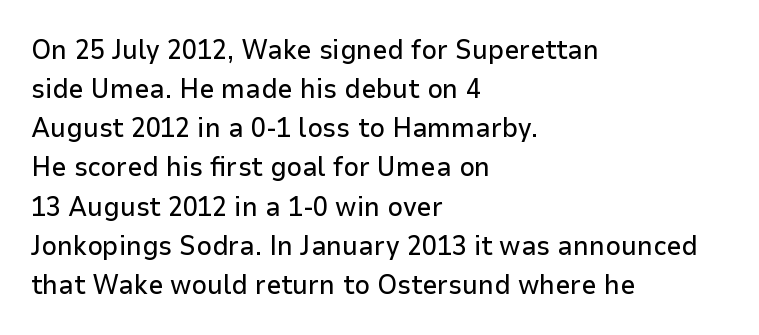
Q: Is the text italic (slanted)? A: No, it is upright.
Q: Is the text underlined? A: No.
Q: How is the paragraph aligned? A: Left-aligned.
Q: Is the spacing between letters normal or unusually wide? A: Normal.
Q: Is the spacing between lines tight, normal or loose? A: Normal.
